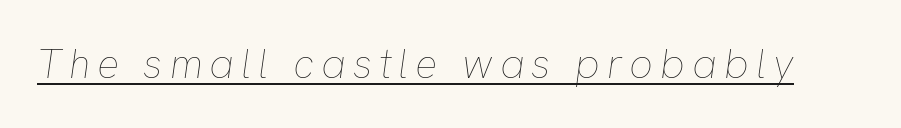
The image shows 41 px thin type, italic (leaning right); set underlined; low stroke contrast and a medium x-height.
